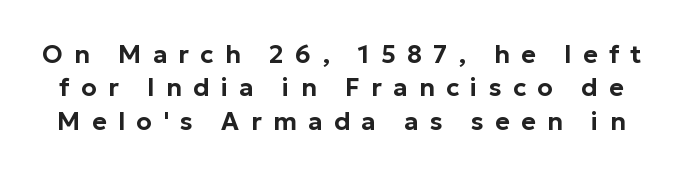
Each row of text sits above clean, open space. Is the letter spacing exaggerated? Yes — the characters are pushed far apart. These lines sit exactly where default settings would place them. Ascenders rise straight up at ninety degrees.
